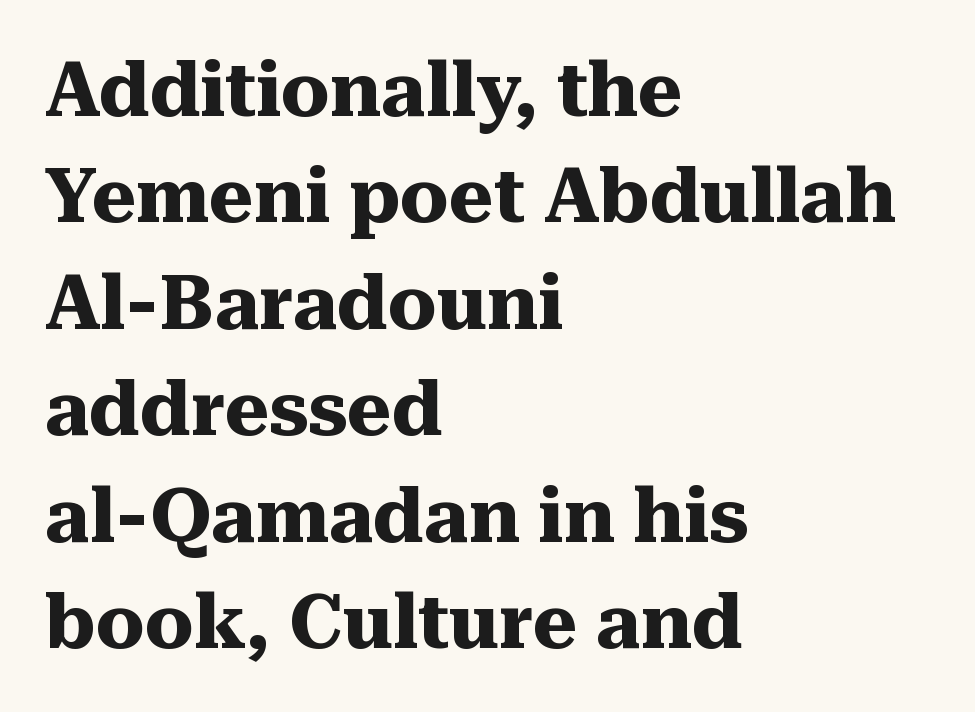
Q: Is the text bold? A: Yes.
Q: Is the text italic (slanted)? A: No, it is upright.
Q: Is the typeface a serif or a sans-serif typeface? A: Serif.
Q: Is the text underlined? A: No.
Q: How is the paragraph aligned? A: Left-aligned.
Q: Is the spacing between letters normal or unusually wide? A: Normal.
Q: Is the spacing between lines tight, normal or loose? A: Normal.
Q: Width (condensed, normal, or wide)? A: Normal.
Q: Stroke contrast? A: Medium.
Q: x-height? A: Medium.
Q: Monospaced? A: No.
